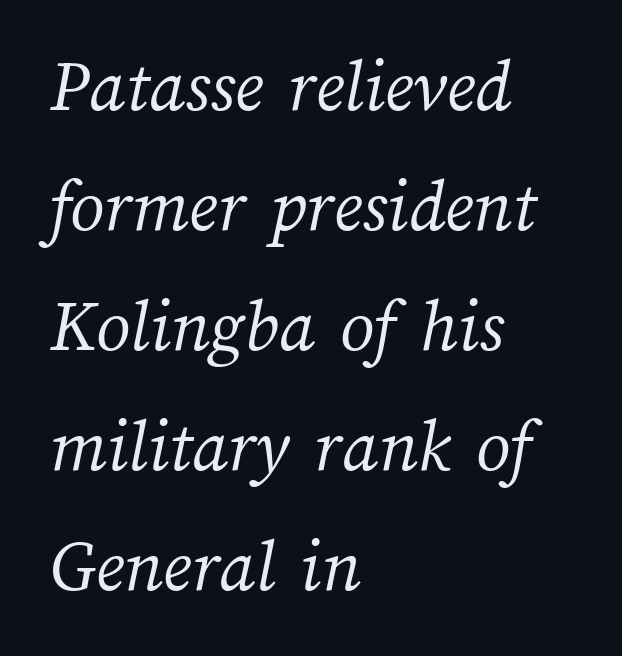
This sample keeps an unexceptional amount of space between lines. Character widths vary here, with narrow letters taking less room than wide ones. Look at the tracking — it's just the regular setting, nothing added. The characters are drawn with everyday or finer stroke widths. Clear beneath every line of the passage.
